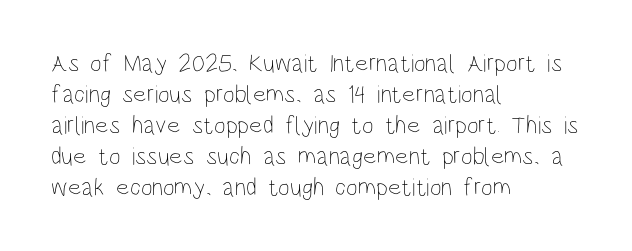
A light-to-regular cut is what we see here. Clear beneath every line of the passage. Vertical strokes here are truly vertical. The passage shown has conventional tracking throughout. Leftover space on each line is placed entirely after the last word.
